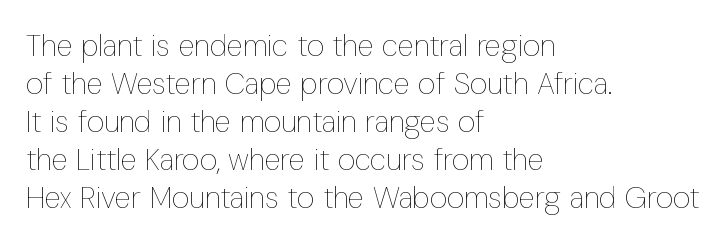
The image shows 30 px thin, condensed type, upright; set left-aligned, normal line spacing (1.27x), normal letter spacing, not underlined; low stroke contrast and a medium x-height.
